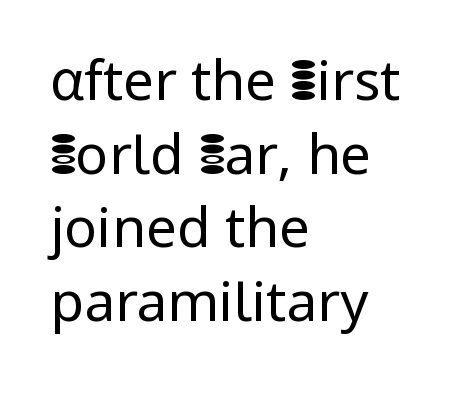
Quick note: interline space is typical. Character widths vary here, with narrow letters taking less room than wide ones. Decoration check: the copy has no underline. These lines stack with their left ends in a neat column. Serif or sans? Sans — the stroke terminals are bare. The letters look calm and open, with moderate or lighter stems.
